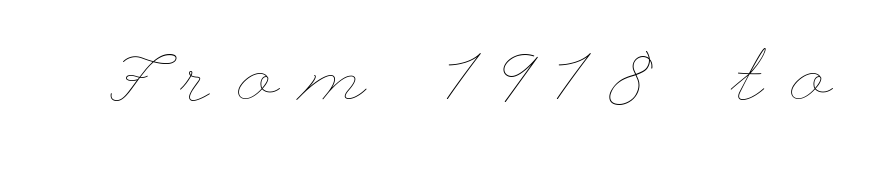
The image shows 72 px thin, wide type; set unusually wide letter spacing (+0.4 em), not underlined; low stroke contrast and a small x-height.
